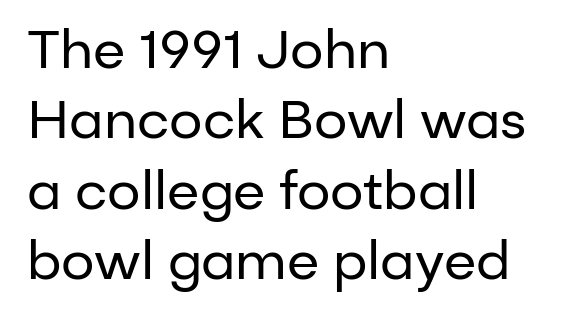
Reading down the block, your eye returns to a fixed left position each line. The lettering stays uniformly vertical, giving the passage a roman look. Font category for this specimen: sans-serif. Evenly set lines give the paragraph a standard silhouette. The specimen omits any rule beneath the text block's lines.
